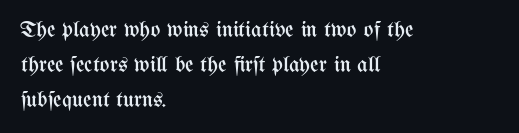
The image shows 23 px text type, upright; set left-aligned, normal line spacing (1.52x), normal letter spacing, not underlined.
